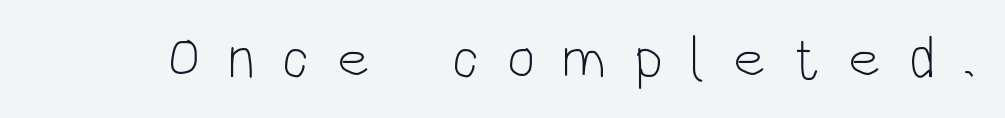
Q: Is the text bold? A: No.
Q: Is the text italic (slanted)? A: No, it is upright.
Q: Is the typeface a serif or a sans-serif typeface? A: Sans-serif.
Q: Is the text underlined? A: No.
Q: Is the spacing between letters normal or unusually wide? A: Unusually wide.
Q: Width (condensed, normal, or wide)? A: Condensed.
Q: Stroke contrast? A: Low.
Q: x-height? A: Large.
Q: Monospaced? A: No.
